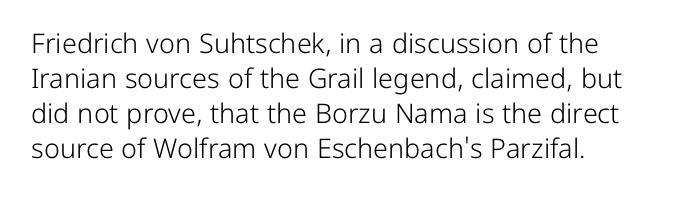
Q: Is the text bold? A: No.
Q: Is the text italic (slanted)? A: No, it is upright.
Q: Is the text underlined? A: No.
Q: Is the spacing between letters normal or unusually wide? A: Normal.
Q: Is the spacing between lines tight, normal or loose? A: Normal.
